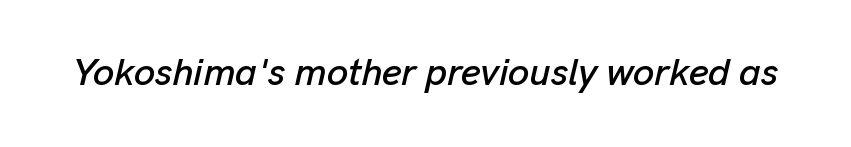
The image shows 38 px text type, italic (leaning right); set normal letter spacing, not underlined; low stroke contrast and a medium x-height.
